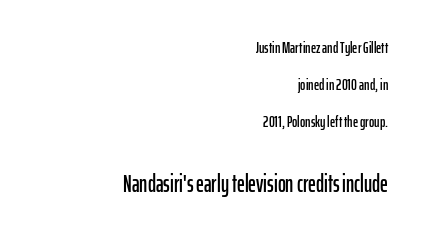
Q: Is the text italic (slanted)? A: No, it is upright.
Q: Is the text underlined? A: No.
Q: How is the paragraph aligned? A: Right-aligned.
Q: Is the spacing between letters normal or unusually wide? A: Normal.
Q: Is the spacing between lines tight, normal or loose? A: Loose.
Q: Which block of text is set in a larger size, the first (top) or the second (bottom)? A: The second (bottom) one.
